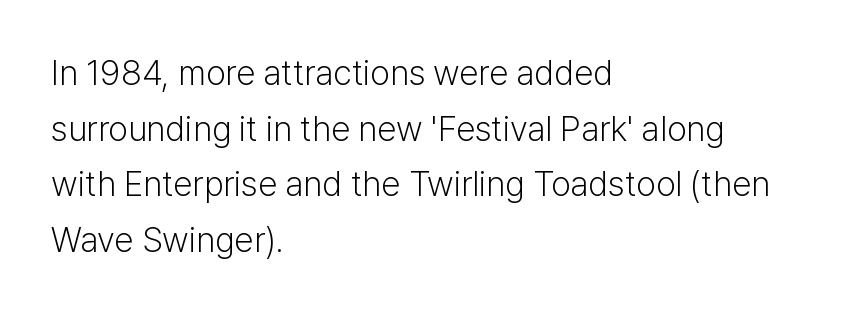
{"serif": "no", "italic": "no", "bold": "no", "weight": "light", "width": "normal", "stroke_contrast": "low", "x_height": "medium", "monospaced": "no", "underline": "no", "align": "left", "line_spacing": "normal", "line_spacing_ratio": 1.59, "letter_spacing": "normal", "letter_spacing_em": 0.0, "glyph_px": 35}
